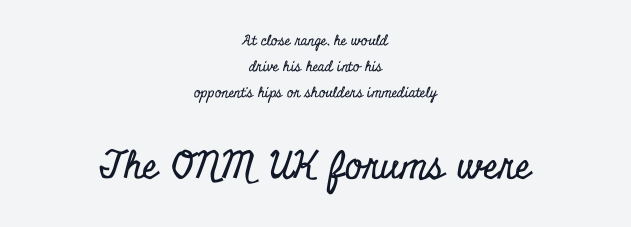
The image shows 38 px condensed serif type; set centered, line spacing 1.87x, normal letter spacing, not underlined; the second (bottom) block is 2.71x larger; low stroke contrast and a small x-height.
